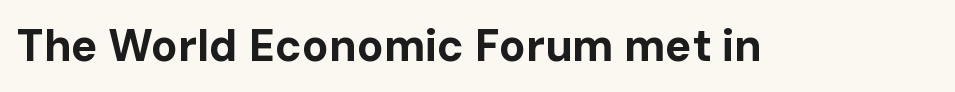
{"serif": "no", "italic": "no", "bold": "yes", "weight": "bold", "width": "normal", "stroke_contrast": "low", "x_height": "medium", "monospaced": "no", "underline": "no", "letter_spacing": "normal", "letter_spacing_em": 0.0, "glyph_px": 44}
